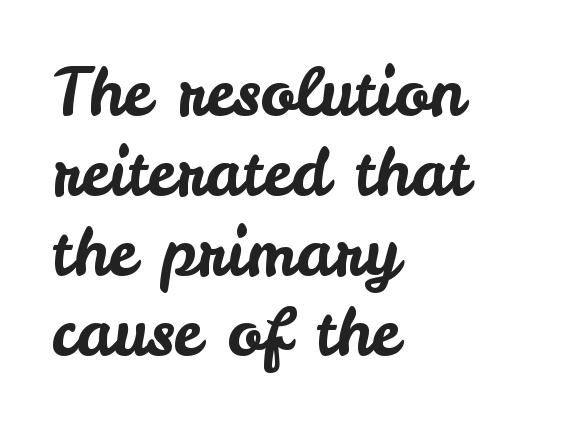
Q: Is the text italic (slanted)? A: Yes.
Q: Is the typeface a serif or a sans-serif typeface? A: Sans-serif.
Q: Is the text underlined? A: No.
Q: How is the paragraph aligned? A: Left-aligned.
Q: Is the spacing between letters normal or unusually wide? A: Normal.
Q: Width (condensed, normal, or wide)? A: Normal.
Q: Stroke contrast? A: Low.
Q: x-height? A: Small.
Q: Monospaced? A: No.
